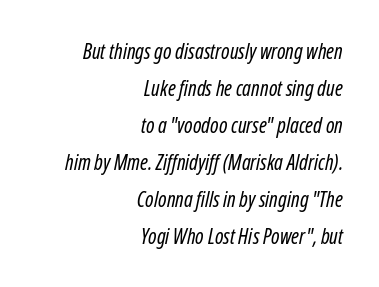
Is the type slanted? Yes — the strokes lean at a clear angle. The strip under each line holds only bare page. The setting favours the right margin, as signatures and pull-quotes sometimes do. Nobody touched the tracking dial on this one. Weight: in the light-to-regular range.
